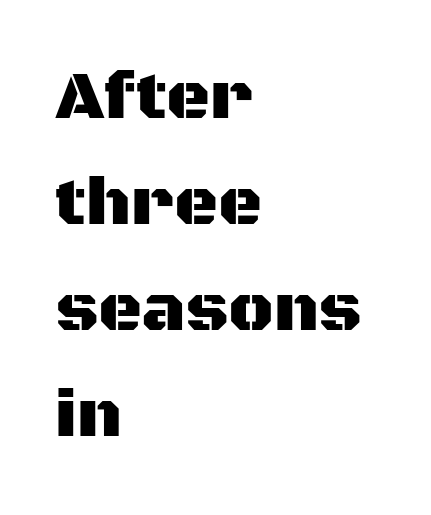
Q: Is the text italic (slanted)? A: No, it is upright.
Q: Is the typeface a serif or a sans-serif typeface? A: Sans-serif.
Q: Is the text underlined? A: No.
Q: How is the paragraph aligned? A: Left-aligned.
Q: Is the spacing between letters normal or unusually wide? A: Normal.
Q: Is the spacing between lines tight, normal or loose? A: Normal.
Q: Width (condensed, normal, or wide)? A: Normal.
Q: Stroke contrast? A: Medium.
Q: x-height? A: Large.
Q: Monospaced? A: No.
